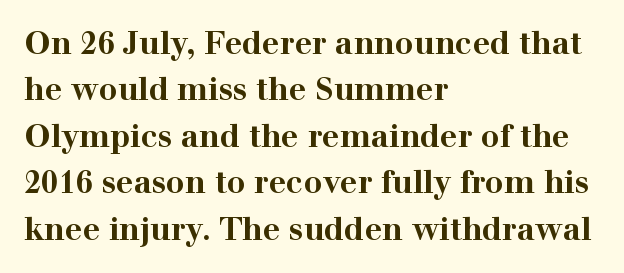
Q: Is the text bold? A: Yes.
Q: Is the text italic (slanted)? A: No, it is upright.
Q: Is the typeface a serif or a sans-serif typeface? A: Serif.
Q: Is the text underlined? A: No.
Q: How is the paragraph aligned? A: Left-aligned.
Q: Is the spacing between letters normal or unusually wide? A: Normal.
Q: Is the spacing between lines tight, normal or loose? A: Normal.
Q: Width (condensed, normal, or wide)? A: Wide.
Q: Stroke contrast? A: High.
Q: x-height? A: Medium.
Q: Monospaced? A: No.
